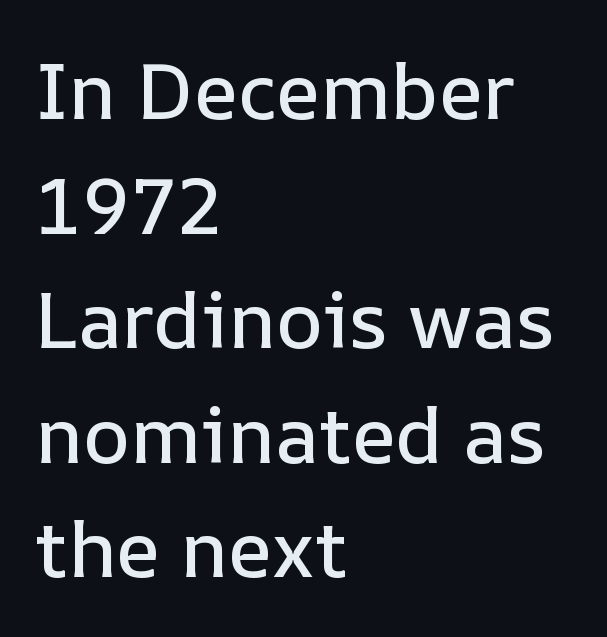
The image shows 79 px text type, upright; set left-aligned, normal line spacing (1.45x), normal letter spacing, not underlined; low stroke contrast and a medium x-height.
